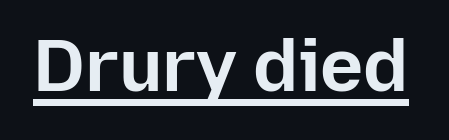
{"serif": "no", "italic": "no", "bold": "yes", "weight": "bold", "width": "normal", "stroke_contrast": "low", "x_height": "medium", "monospaced": "no", "underline": "yes", "letter_spacing": "normal", "letter_spacing_em": 0.0, "glyph_px": 73}
